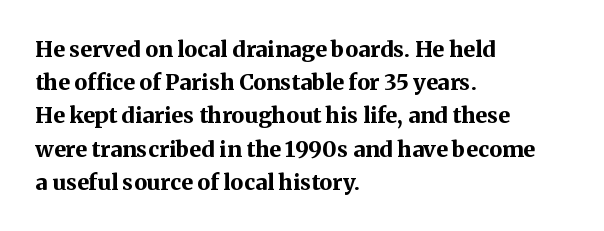
Q: Is the text bold? A: Yes.
Q: Is the text italic (slanted)? A: No, it is upright.
Q: Is the text underlined? A: No.
Q: How is the paragraph aligned? A: Left-aligned.
Q: Is the spacing between letters normal or unusually wide? A: Normal.
Q: Is the spacing between lines tight, normal or loose? A: Normal.
